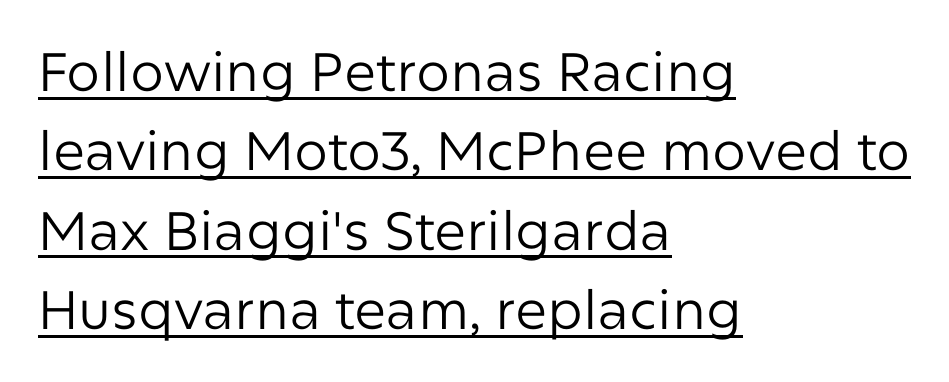
Q: Is the text bold? A: No.
Q: Is the text italic (slanted)? A: No, it is upright.
Q: Is the typeface a serif or a sans-serif typeface? A: Sans-serif.
Q: Is the text underlined? A: Yes.
Q: How is the paragraph aligned? A: Left-aligned.
Q: Is the spacing between letters normal or unusually wide? A: Normal.
Q: Is the spacing between lines tight, normal or loose? A: Normal.
Q: Width (condensed, normal, or wide)? A: Normal.
Q: Stroke contrast? A: Low.
Q: x-height? A: Medium.
Q: Monospaced? A: No.
